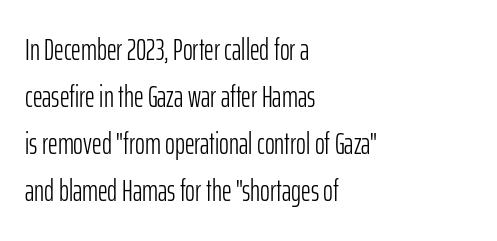
The image shows 30 px light, condensed sans-serif type, upright; set left-aligned, normal line spacing (1.57x), normal letter spacing, not underlined; low stroke contrast and a medium x-height.
